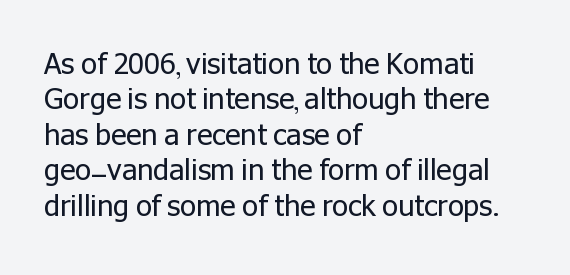
Q: Is the text bold? A: No.
Q: Is the text italic (slanted)? A: No, it is upright.
Q: Is the typeface a serif or a sans-serif typeface? A: Sans-serif.
Q: Is the text underlined? A: No.
Q: How is the paragraph aligned? A: Left-aligned.
Q: Is the spacing between letters normal or unusually wide? A: Normal.
Q: Width (condensed, normal, or wide)? A: Normal.
Q: Stroke contrast? A: Low.
Q: x-height? A: Medium.
Q: Monospaced? A: No.
